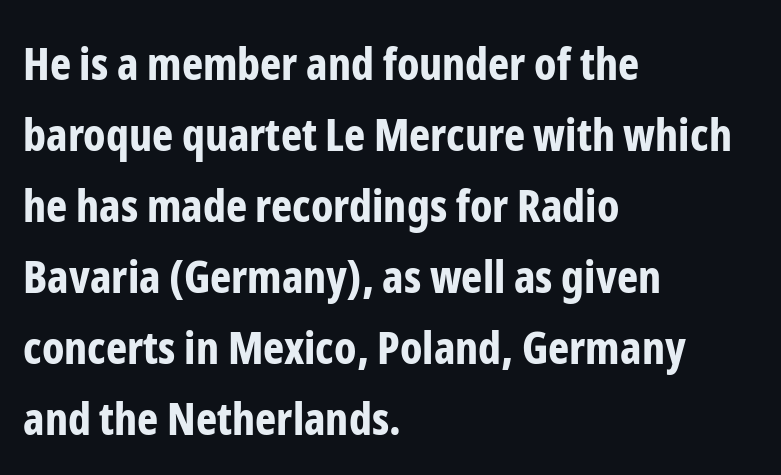
Q: Is the text bold? A: Yes.
Q: Is the text italic (slanted)? A: No, it is upright.
Q: Is the typeface a serif or a sans-serif typeface? A: Sans-serif.
Q: Is the text underlined? A: No.
Q: How is the paragraph aligned? A: Left-aligned.
Q: Is the spacing between letters normal or unusually wide? A: Normal.
Q: Is the spacing between lines tight, normal or loose? A: Normal.
Q: Width (condensed, normal, or wide)? A: Condensed.
Q: Stroke contrast? A: Low.
Q: x-height? A: Medium.
Q: Monospaced? A: No.
